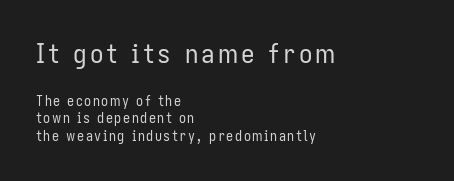
Q: Is the text bold? A: No.
Q: Is the text italic (slanted)? A: No, it is upright.
Q: Is the text underlined? A: No.
Q: How is the paragraph aligned? A: Left-aligned.
Q: Is the spacing between lines tight, normal or loose? A: Normal.
Q: Which block of text is set in a larger size, the first (top) or the second (bottom)? A: The first (top) one.
